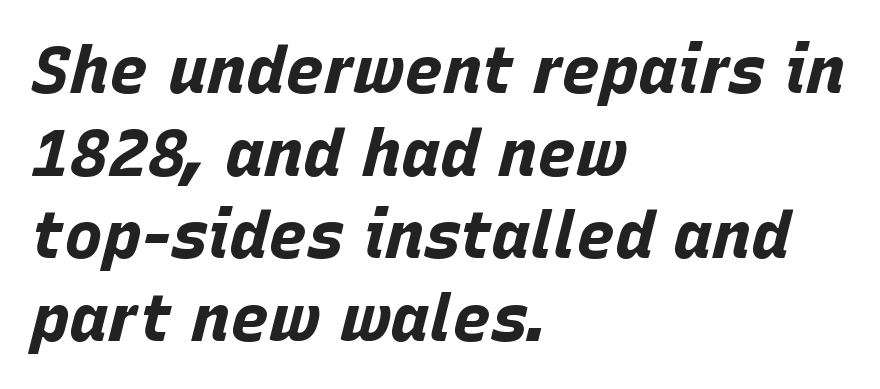
Q: Is the text bold? A: Yes.
Q: Is the text italic (slanted)? A: Yes, it leans right by about 15 degrees.
Q: Is the text underlined? A: No.
Q: How is the paragraph aligned? A: Left-aligned.
Q: Is the spacing between letters normal or unusually wide? A: Normal.
Q: Is the spacing between lines tight, normal or loose? A: Normal.
Q: Width (condensed, normal, or wide)? A: Normal.
Q: Stroke contrast? A: Low.
Q: x-height? A: Large.
Q: Monospaced? A: No.
